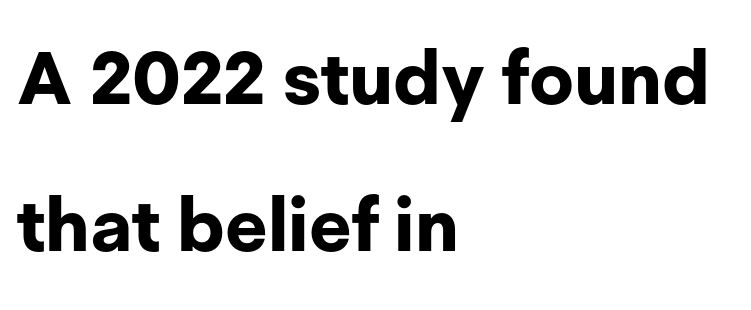
Unlike italic type, these characters show no tilt at all. The ragged edge is on the right, which tells us the setting is flush left. The space directly below the letters is spotless. Look at the tracking — it's just the regular setting, nothing added.
